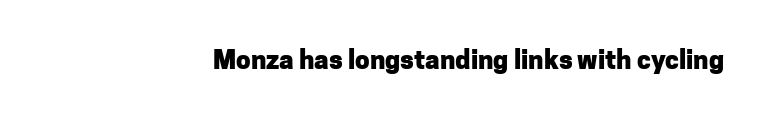
Q: Is the text bold? A: Yes.
Q: Is the text italic (slanted)? A: No, it is upright.
Q: Is the text underlined? A: No.
Q: Is the spacing between letters normal or unusually wide? A: Normal.
